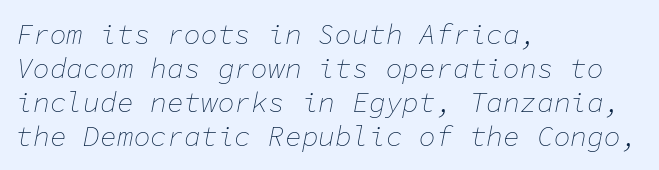
The image shows 28 px thin type, italic (leaning right), monospaced; set left-aligned, line spacing 1.21x, normal letter spacing, not underlined; low stroke contrast and a medium x-height.
